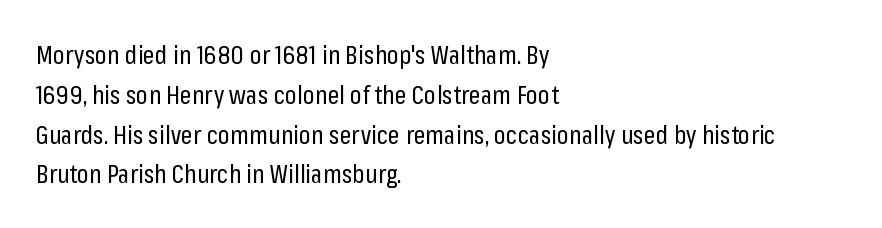
{"italic": "no", "bold": "no", "underline": "no", "align": "left", "line_spacing": "normal", "line_spacing_ratio": 1.53, "letter_spacing": "normal", "letter_spacing_em": 0.0, "glyph_px": 26}
